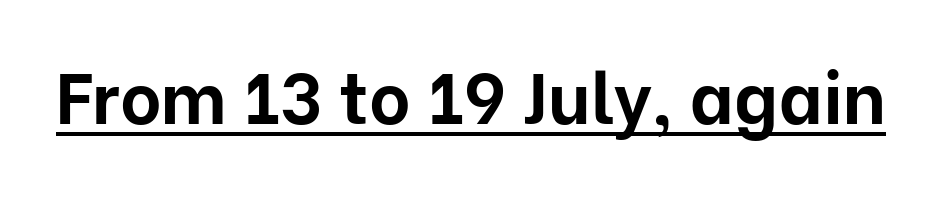
{"serif": "no", "italic": "no", "bold": "yes", "weight": "bold", "width": "normal", "stroke_contrast": "low", "x_height": "medium", "monospaced": "no", "underline": "yes", "letter_spacing": "normal", "letter_spacing_em": 0.0, "glyph_px": 71}
